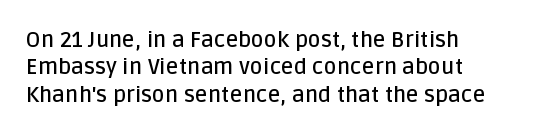
Horizontal bands of white between lines are of average thickness. The rendering keeps characters at their native spacing. The rendering anchors every line to the left-hand side. The type sits square on the baseline with zero lean.
